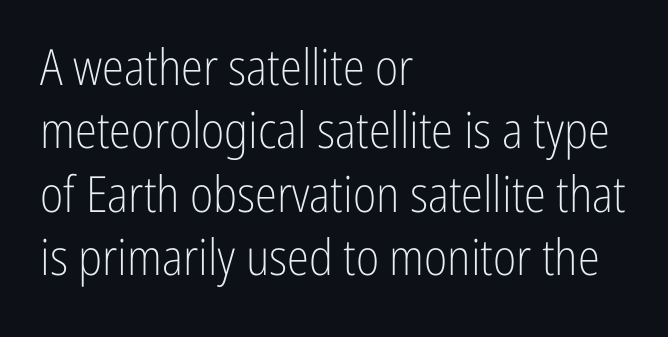
{"serif": "no", "italic": "no", "bold": "no", "weight": "light", "width": "condensed", "stroke_contrast": "low", "x_height": "medium", "monospaced": "no", "underline": "no", "align": "left", "line_spacing": "normal", "line_spacing_ratio": 1.27, "letter_spacing": "normal", "letter_spacing_em": 0.0, "glyph_px": 50}
